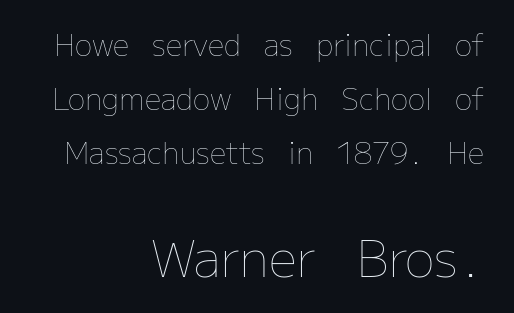
Reading top to bottom, the characters get bigger at the block break. This sample has the flowing, uneven cadence of proportional lettering. One-word summary of the alignment: right. You can tell it's not italic because the verticals are truly vertical.
